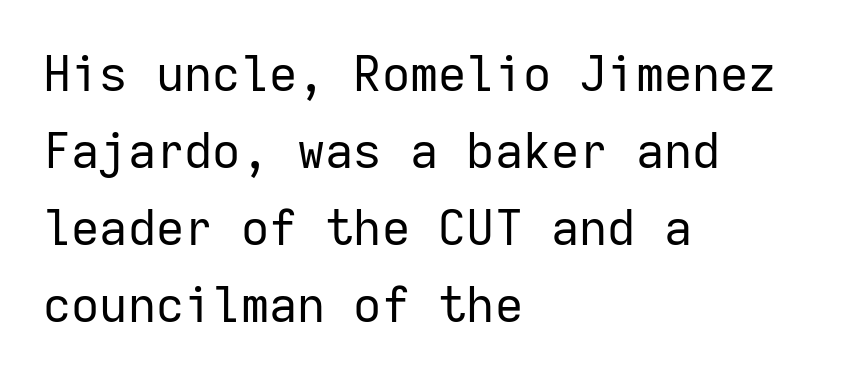
Italic: no, the glyphs are upright roman. Caption: multi-line text, flush left, ragged right. Quick note: interline space is typical. Spacing between characters is what you'd get straight out of the box. Nothing sits at the stroke ends, so this counts as sans-serif. Stem width sits at or under what a default text font uses.
